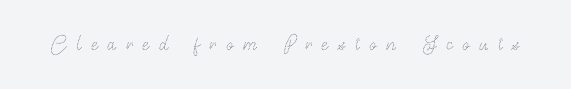
{"bold": "no", "underline": "no", "letter_spacing": "wide", "letter_spacing_em": 0.37, "glyph_px": 26}
